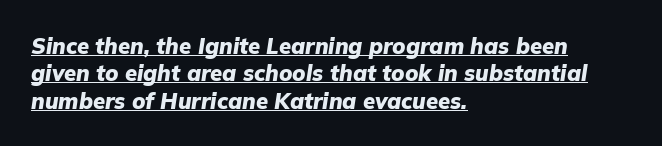
Line starts are locked; line ends wander. Every word sits above its own underline. Short note: letters normally spaced. Caption: bold face, heavy strokes. The axis of the letterforms is tilted away from vertical.
